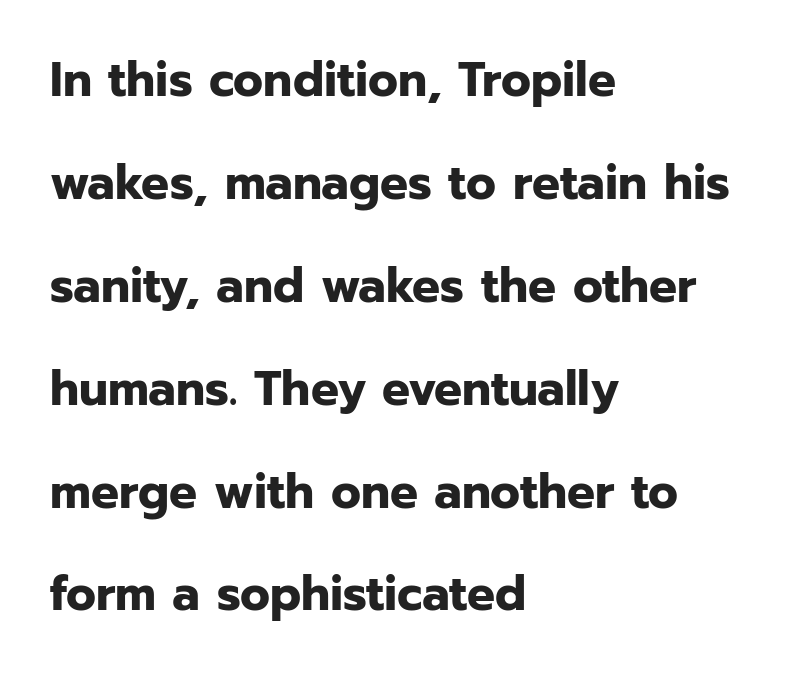
Q: Is the text bold? A: Yes.
Q: Is the text italic (slanted)? A: No, it is upright.
Q: Is the typeface a serif or a sans-serif typeface? A: Sans-serif.
Q: Is the text underlined? A: No.
Q: How is the paragraph aligned? A: Left-aligned.
Q: Is the spacing between letters normal or unusually wide? A: Normal.
Q: Is the spacing between lines tight, normal or loose? A: Loose.
Q: Width (condensed, normal, or wide)? A: Normal.
Q: Stroke contrast? A: Low.
Q: x-height? A: Medium.
Q: Monospaced? A: No.
